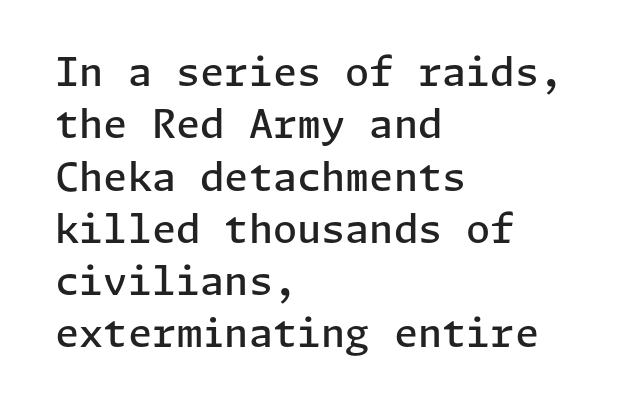
Q: Is the text bold? A: Semi-bold.
Q: Is the text italic (slanted)? A: No, it is upright.
Q: Is the typeface a serif or a sans-serif typeface? A: Sans-serif.
Q: Is the text underlined? A: No.
Q: How is the paragraph aligned? A: Left-aligned.
Q: Is the spacing between letters normal or unusually wide? A: Normal.
Q: Is the spacing between lines tight, normal or loose? A: Normal.
Q: Width (condensed, normal, or wide)? A: Normal.
Q: Stroke contrast? A: Low.
Q: x-height? A: Medium.
